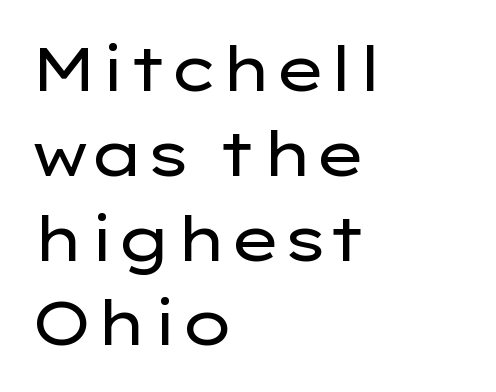
The image shows 61 px regular-weight, wide sans-serif type, upright; set left-aligned, normal line spacing (1.39x), normal letter spacing, not underlined; low stroke contrast and a medium x-height.
